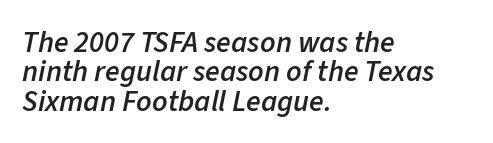
Q: Is the text bold? A: Semi-bold.
Q: Is the text italic (slanted)? A: Yes, it leans right by about 11 degrees.
Q: Is the text underlined? A: No.
Q: How is the paragraph aligned? A: Left-aligned.
Q: Is the spacing between letters normal or unusually wide? A: Normal.
Q: Is the spacing between lines tight, normal or loose? A: Tight.
Q: Width (condensed, normal, or wide)? A: Normal.
Q: Stroke contrast? A: Low.
Q: x-height? A: Medium.
Q: Monospaced? A: No.
